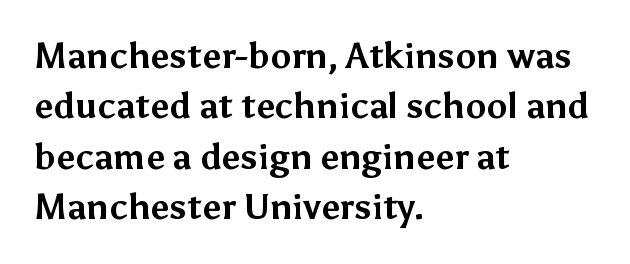
{"serif": "no", "italic": "no", "bold": "yes", "weight": "bold", "width": "normal", "stroke_contrast": "medium", "x_height": "medium", "monospaced": "no", "underline": "no", "align": "left", "line_spacing": "normal", "line_spacing_ratio": 1.44, "letter_spacing": "normal", "letter_spacing_em": 0.0, "glyph_px": 35}
